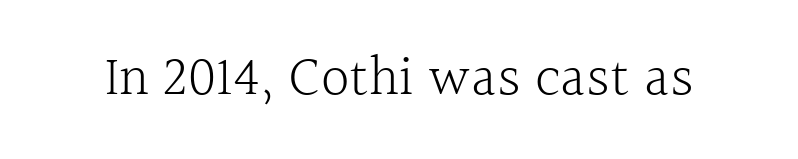
The passage shown is typed in a proportional face where columns would drift. On a weight scale, this lands at 450 or below. Observe the ordinary spacing: letters are neighbours, not strangers. The rendering shows small feet on the letterforms — a serif design. Every stem runs plumb, perpendicular to the baseline.
